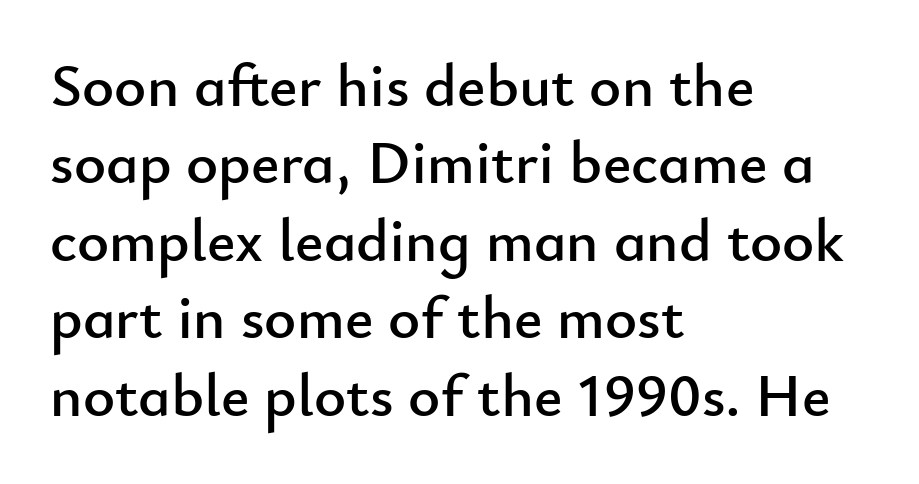
Q: Is the text italic (slanted)? A: No, it is upright.
Q: Is the typeface a serif or a sans-serif typeface? A: Sans-serif.
Q: Is the text underlined? A: No.
Q: How is the paragraph aligned? A: Left-aligned.
Q: Is the spacing between letters normal or unusually wide? A: Normal.
Q: Is the spacing between lines tight, normal or loose? A: Normal.
Q: Width (condensed, normal, or wide)? A: Normal.
Q: Stroke contrast? A: Low.
Q: x-height? A: Small.
Q: Monospaced? A: No.
